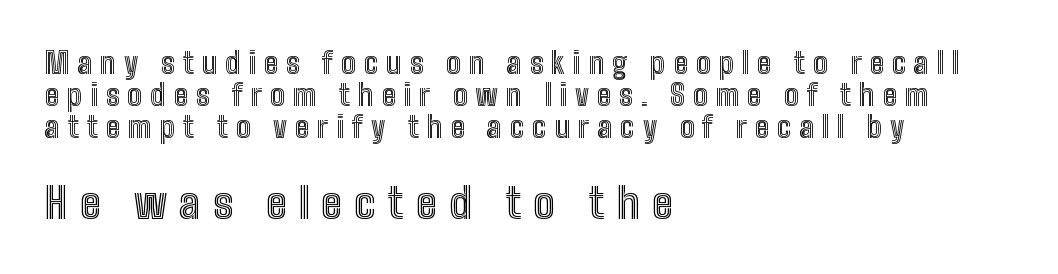
The image shows 43 px condensed type, upright; set left-aligned, tight line spacing (1.11x), unusually wide letter spacing (+0.28 em), not underlined; the second (bottom) block is 1.48x larger; a medium x-height.
